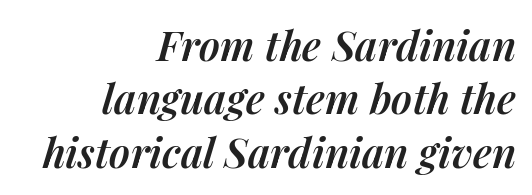
Q: Is the text bold? A: Semi-bold.
Q: Is the text italic (slanted)? A: Yes, it leans right by about 14 degrees.
Q: Is the text underlined? A: No.
Q: How is the paragraph aligned? A: Right-aligned.
Q: Is the spacing between letters normal or unusually wide? A: Normal.
Q: Is the spacing between lines tight, normal or loose? A: Normal.
Q: Width (condensed, normal, or wide)? A: Normal.
Q: Stroke contrast? A: Medium.
Q: x-height? A: Medium.
Q: Monospaced? A: No.
